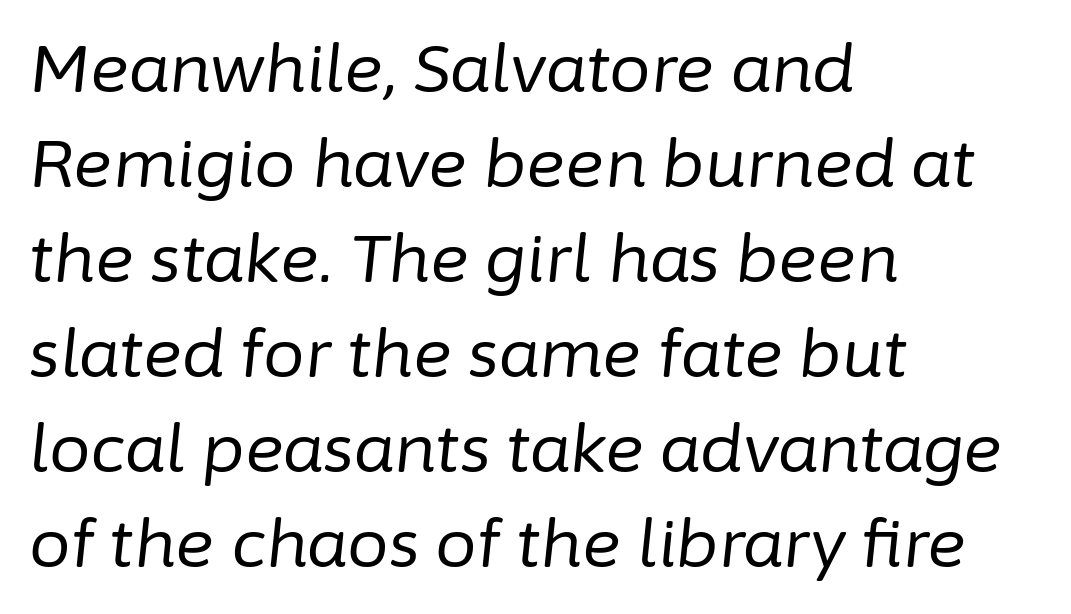
Leftover space on each line is placed entirely after the last word. Do the characters align in a grid? No, the font is proportional. Horizontal bands of white between lines are of average thickness. An italicized treatment has been applied to the whole sample. Stem width sits at or under what a default text font uses.
